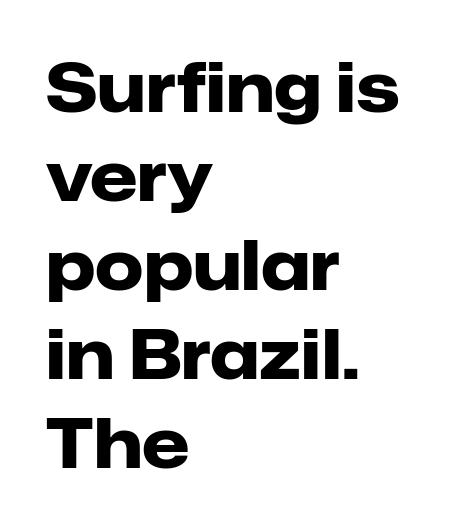
Q: Is the text bold? A: Yes.
Q: Is the text italic (slanted)? A: No, it is upright.
Q: Is the typeface a serif or a sans-serif typeface? A: Sans-serif.
Q: Is the text underlined? A: No.
Q: How is the paragraph aligned? A: Left-aligned.
Q: Is the spacing between letters normal or unusually wide? A: Normal.
Q: Is the spacing between lines tight, normal or loose? A: Normal.
Q: Width (condensed, normal, or wide)? A: Normal.
Q: Stroke contrast? A: Low.
Q: x-height? A: Medium.
Q: Monospaced? A: No.
